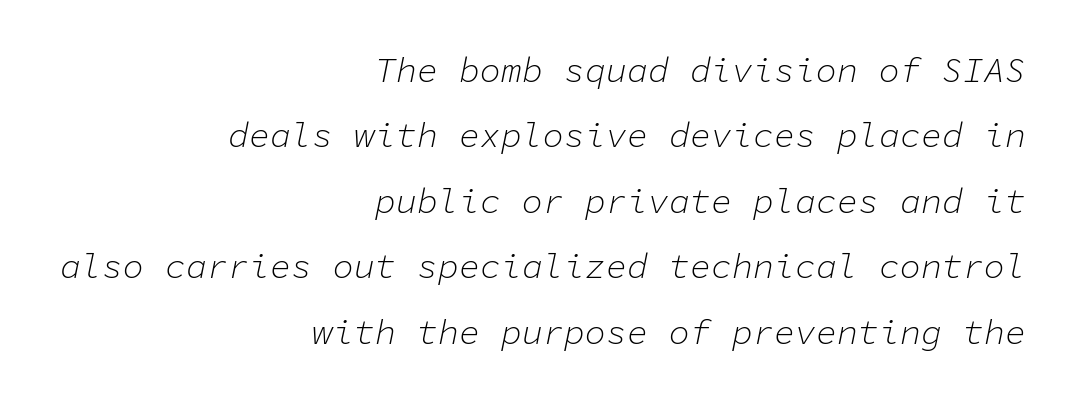
{"italic": "yes", "lean": "right", "slant_degrees": 11, "bold": "no", "weight": "light", "width": "normal", "stroke_contrast": "low", "x_height": "medium", "monospaced": "yes", "underline": "no", "align": "right", "line_spacing_ratio": 1.87, "letter_spacing": "normal", "letter_spacing_em": 0.0, "glyph_px": 35}
